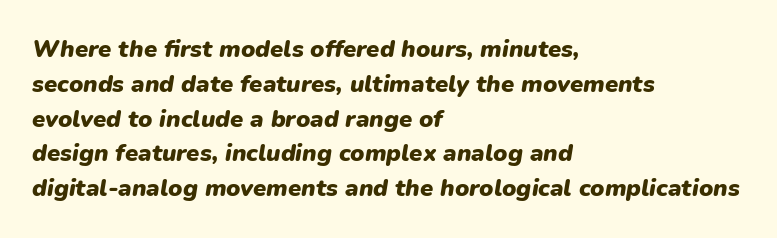
Q: Is the text bold? A: Yes.
Q: Is the text italic (slanted)? A: Yes, it leans right by about 9 degrees.
Q: Is the text underlined? A: No.
Q: How is the paragraph aligned? A: Left-aligned.
Q: Is the spacing between letters normal or unusually wide? A: Normal.
Q: Is the spacing between lines tight, normal or loose? A: Normal.
